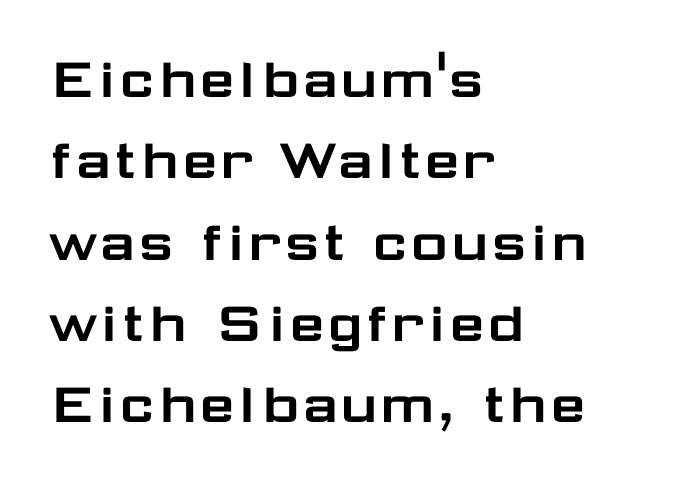
The image shows 64 px wide sans-serif type, upright; set left-aligned, normal line spacing (1.27x), normal letter spacing, not underlined; low stroke contrast and a medium x-height.
